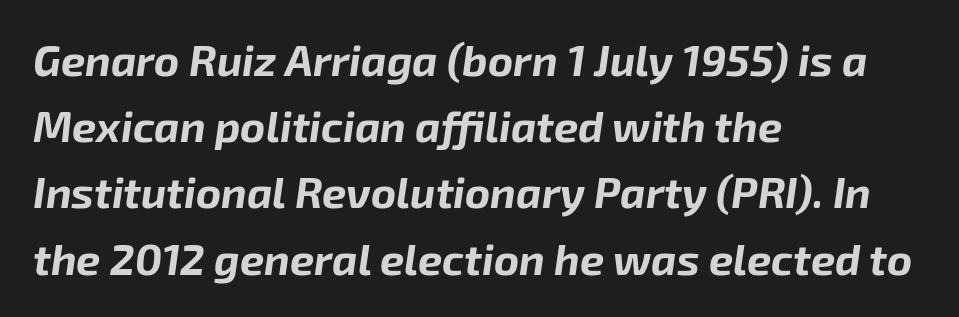
Q: Is the text bold? A: Yes.
Q: Is the text italic (slanted)? A: Yes, it leans right by about 8 degrees.
Q: Is the text underlined? A: No.
Q: How is the paragraph aligned? A: Left-aligned.
Q: Is the spacing between letters normal or unusually wide? A: Normal.
Q: Is the spacing between lines tight, normal or loose? A: Normal.
Q: Width (condensed, normal, or wide)? A: Normal.
Q: Stroke contrast? A: Low.
Q: x-height? A: Medium.
Q: Monospaced? A: No.
